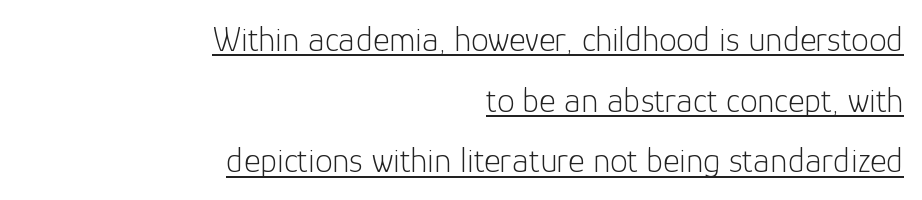
The image shows 35 px light sans-serif type, upright; set right-aligned, line spacing 1.73x, normal letter spacing, underlined; low stroke contrast and a medium x-height.
